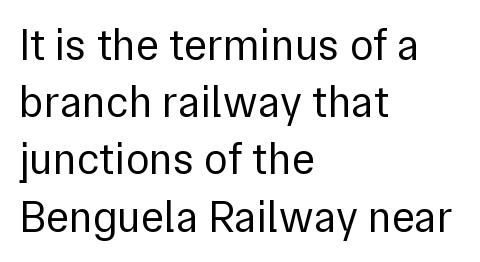
The characters are drawn with everyday or finer stroke widths. Check the space under the baseline: it is left empty. This is the regular roman posture of the typeface. Unlike a traditional serif, this face leaves its strokes unadorned. The horizontal fit of the characters is conventional and even.
